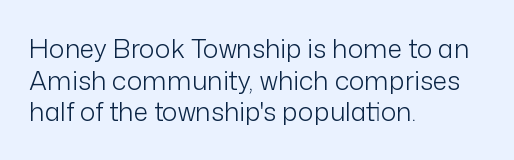
The image shows 26 px text type, upright; set left-aligned, line spacing 1.22x, normal letter spacing, not underlined.
